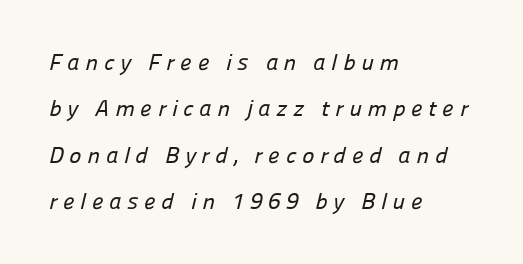
Q: Is the text underlined? A: No.
Q: How is the paragraph aligned? A: Left-aligned.
Q: Is the spacing between letters normal or unusually wide? A: Unusually wide.
Q: Is the spacing between lines tight, normal or loose? A: Loose.
